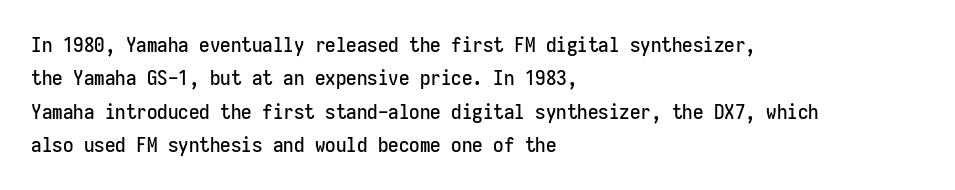
{"italic": "no", "underline": "no", "align": "left", "line_spacing": "normal", "line_spacing_ratio": 1.59, "letter_spacing": "normal", "letter_spacing_em": 0.0, "glyph_px": 21}
